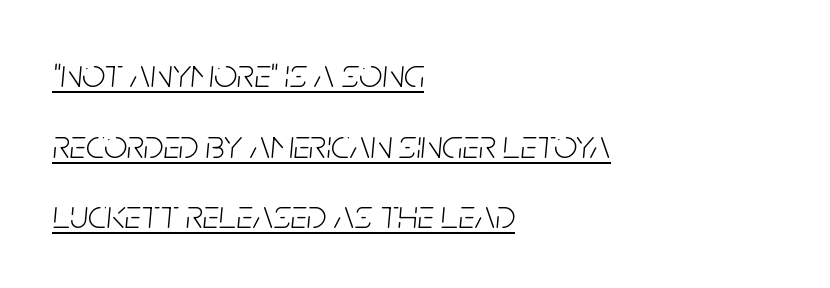
Q: Is the text bold? A: No.
Q: Is the text italic (slanted)? A: Yes, it leans right by about 5 degrees.
Q: Is the text underlined? A: Yes.
Q: How is the paragraph aligned? A: Left-aligned.
Q: Is the spacing between letters normal or unusually wide? A: Normal.
Q: Width (condensed, normal, or wide)? A: Condensed.
Q: Stroke contrast? A: Low.
Q: x-height? A: Large.
Q: Monospaced? A: No.
